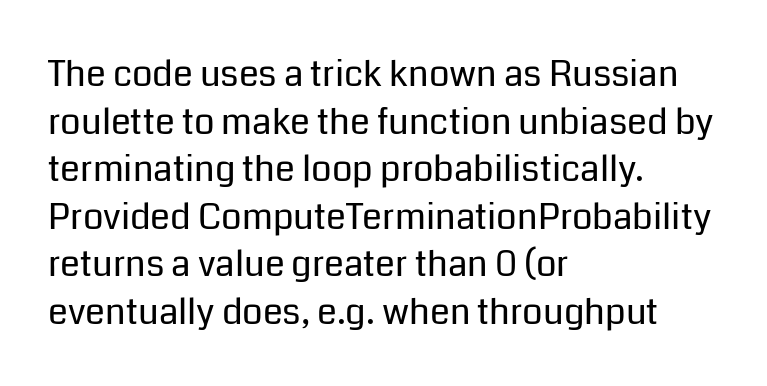
Q: Is the text bold? A: No.
Q: Is the text italic (slanted)? A: No, it is upright.
Q: Is the typeface a serif or a sans-serif typeface? A: Sans-serif.
Q: Is the text underlined? A: No.
Q: How is the paragraph aligned? A: Left-aligned.
Q: Is the spacing between letters normal or unusually wide? A: Normal.
Q: Is the spacing between lines tight, normal or loose? A: Normal.
Q: Width (condensed, normal, or wide)? A: Normal.
Q: Stroke contrast? A: Low.
Q: x-height? A: Medium.
Q: Monospaced? A: No.
